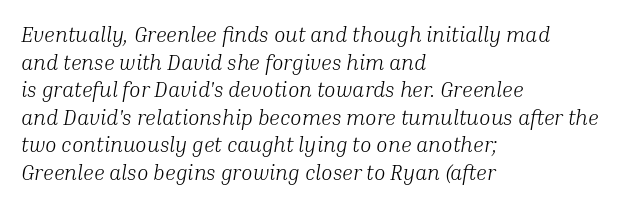
No extra ink here — the face is not bold. Underlining? Definitely not there. Notice how descenders clear the ascenders below comfortably — that's standard leading. Observe the ordinary spacing: letters are neighbours, not strangers.
